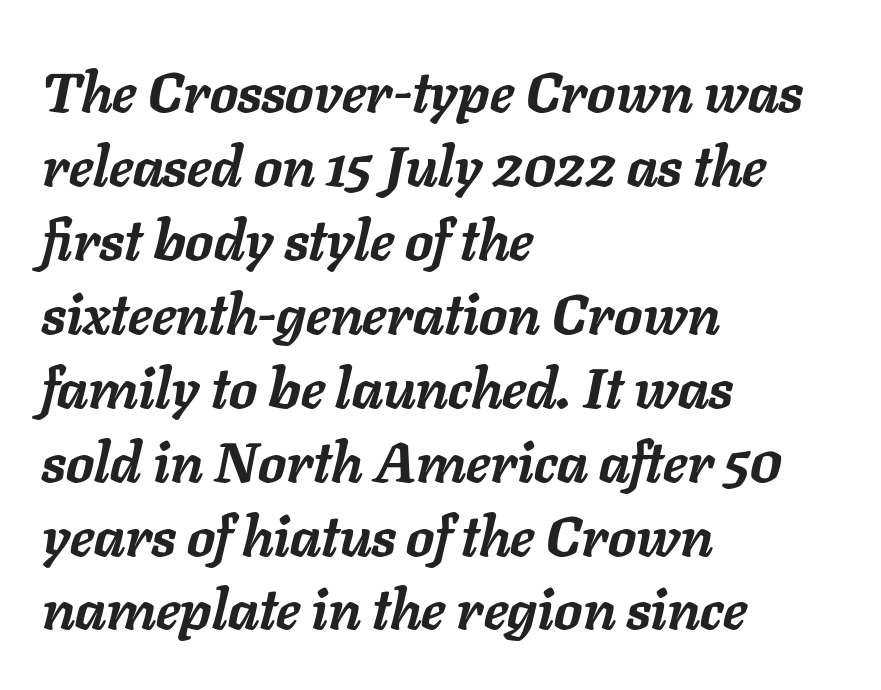
Q: Is the text bold? A: Yes.
Q: Is the text italic (slanted)? A: Yes, it leans right by about 11 degrees.
Q: Is the text underlined? A: No.
Q: How is the paragraph aligned? A: Left-aligned.
Q: Is the spacing between letters normal or unusually wide? A: Normal.
Q: Is the spacing between lines tight, normal or loose? A: Normal.
Q: Width (condensed, normal, or wide)? A: Normal.
Q: Stroke contrast? A: Low.
Q: x-height? A: Medium.
Q: Monospaced? A: No.
